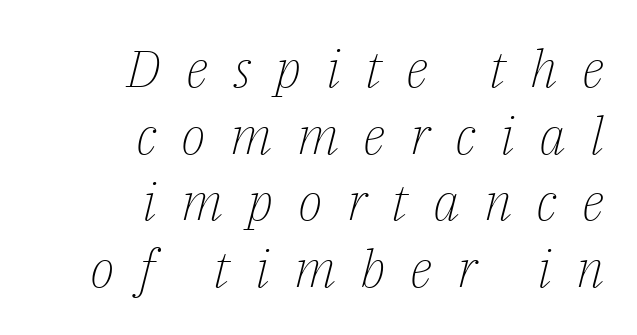
{"serif": "yes", "italic": "yes", "lean": "right", "slant_degrees": 14, "bold": "no", "weight": "light", "width": "normal", "stroke_contrast": "low", "x_height": "medium", "monospaced": "no", "underline": "no", "align": "right", "line_spacing": "normal", "line_spacing_ratio": 1.28, "letter_spacing": "wide", "letter_spacing_em": 0.47, "glyph_px": 52}
